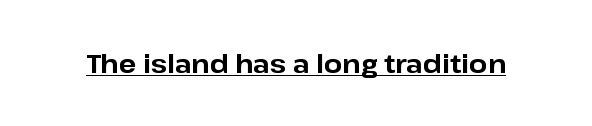
{"italic": "no", "bold": "yes", "underline": "yes", "letter_spacing": "normal", "letter_spacing_em": 0.0, "glyph_px": 26}
